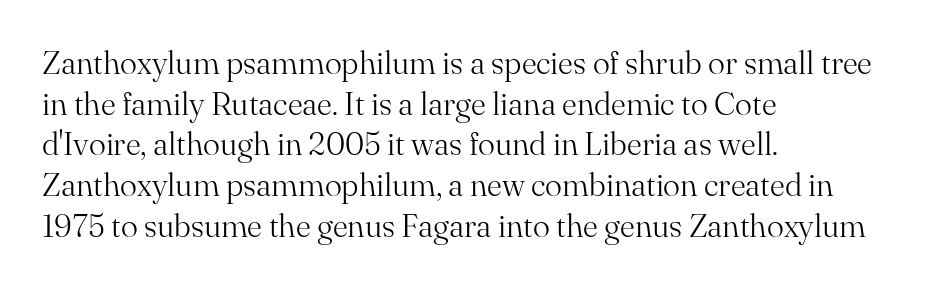
The rendering anchors every line to the left-hand side. The letters sit at their default tracking, neither squeezed nor spread. Does the type have serifs? Yes, each stem ends in a small foot. Every stem runs plumb, perpendicular to the baseline.
